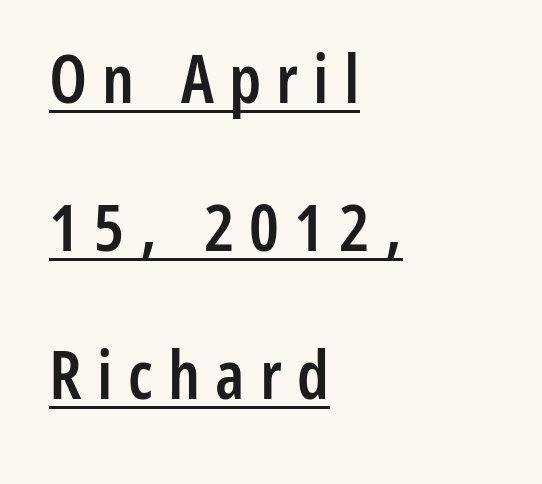
The tracking reads as deliberately expanded to a designer's eye. Stroke thickness is moderately raised; the sample reads as semibold. Classification — sans serif. The letters stand straight up with perfectly vertical stems. Spacing verdict: proportional, widths tailored to each character.
